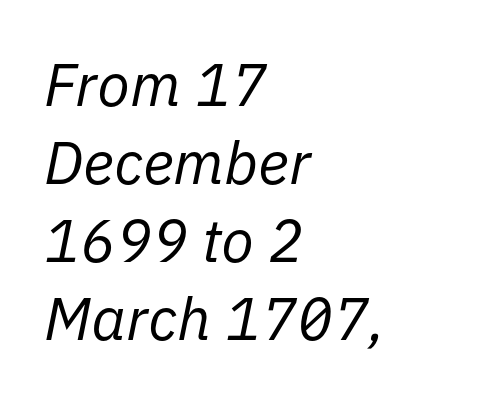
Does extra space separate the letters? No, they use regular spacing. The letters advance in unequal steps, a hallmark of proportional type. Heft: none added — not bold. Check under the words: just untouched page. The paragraph has a hard left edge and a soft right edge. The line-height multiplier appears to be the usual default.
